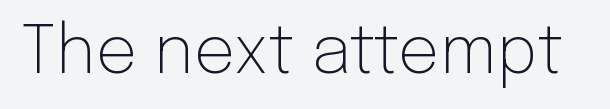
{"serif": "no", "italic": "no", "bold": "no", "weight": "light", "width": "normal", "stroke_contrast": "low", "x_height": "medium", "monospaced": "no", "underline": "no", "letter_spacing": "normal", "letter_spacing_em": 0.0, "glyph_px": 66}
